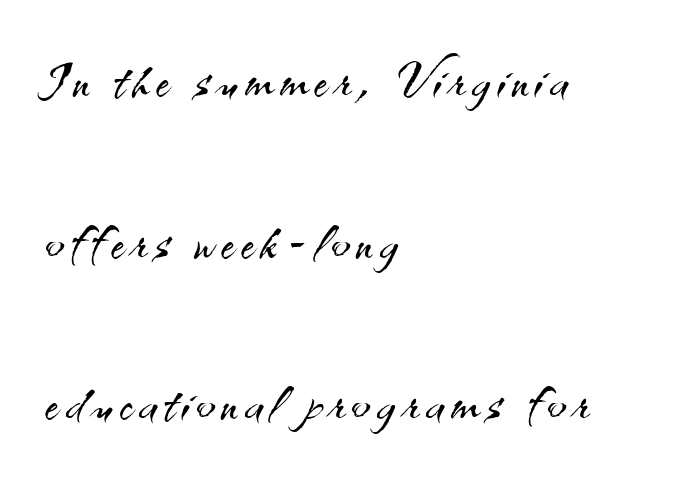
Here the designer chose a conventional face with non-uniform glyph widths. Is the stroke heavy? The answer is a plain regular-or-lighter. Each row of text sits above clean, open space. The rag falls on the right side of this text block.
